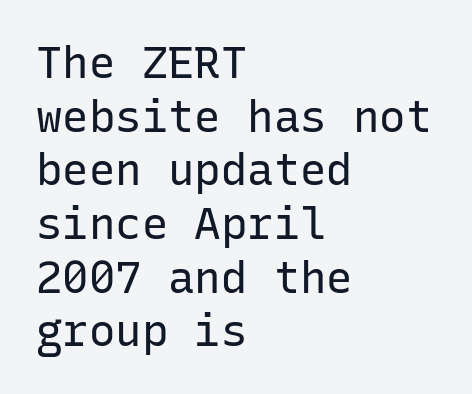
The font's upright variant was chosen for this text. Letter spacing: default. The typesetter chose a ragged-right arrangement here. Observe the absence of serifs on each vertical stroke in this sample.
